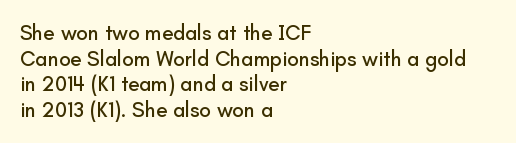
The image shows 21 px text type, upright; set left-aligned, line spacing 1.22x, normal letter spacing, not underlined.
